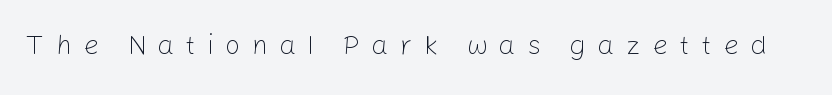
{"italic": "no", "bold": "no", "underline": "no", "letter_spacing": "wide", "letter_spacing_em": 0.42, "glyph_px": 27}
